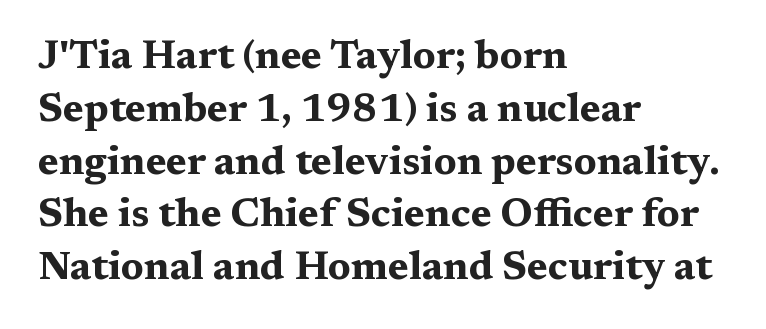
The image shows 40 px bold, wide serif type, upright; set left-aligned, normal line spacing (1.32x), normal letter spacing, not underlined; medium stroke contrast and a medium x-height.
